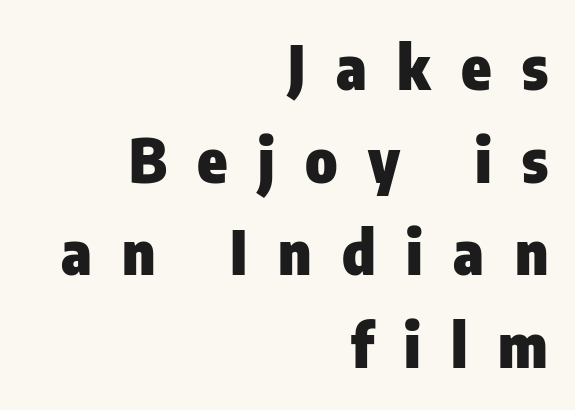
The tracking reads as deliberately expanded to a designer's eye. These lines are rendered in a variable-pitch font. Caption: multi-line text, flush right, ragged left. Students, observe: this is what conventionally led text looks like. On the weight axis this lands at bold, roughly 700. No feet cap the strokes, marking this as sans-serif type.
